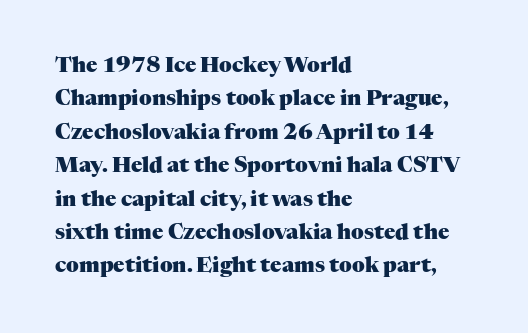
Q: Is the text bold? A: Yes.
Q: Is the text italic (slanted)? A: No, it is upright.
Q: Is the text underlined? A: No.
Q: How is the paragraph aligned? A: Left-aligned.
Q: Is the spacing between letters normal or unusually wide? A: Normal.
Q: Is the spacing between lines tight, normal or loose? A: Normal.
